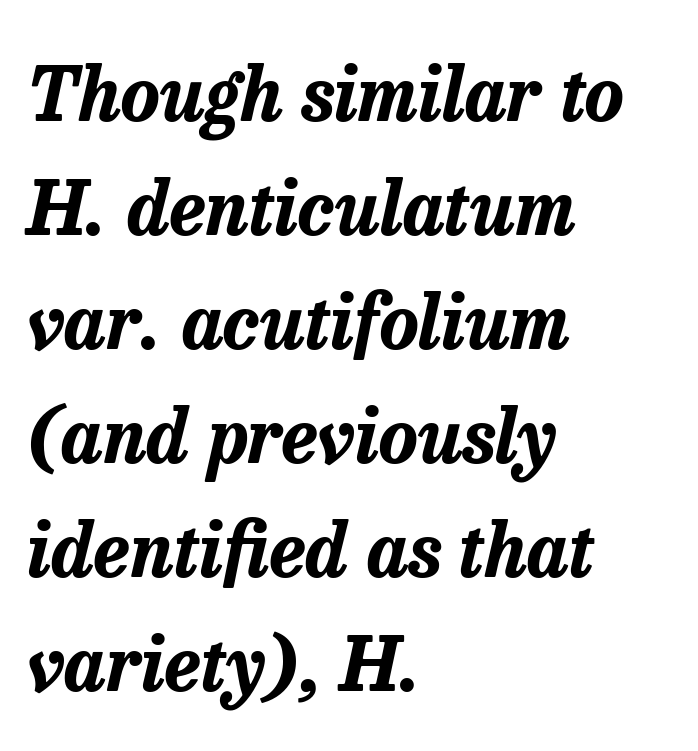
The image shows 74 px bold type, italic (leaning right); set left-aligned, normal line spacing (1.54x), normal letter spacing, not underlined; low stroke contrast and a medium x-height.
